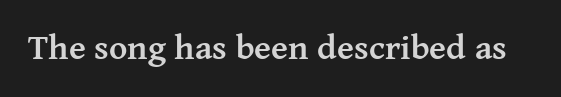
This rendering leaves character spacing at its baseline value. Yep, those are serifs on the letters. How heavy is the stroke? Heavy — this is a bold. This rendering features lettering with no underline. Italic? Not at all — the glyphs are vertical.
